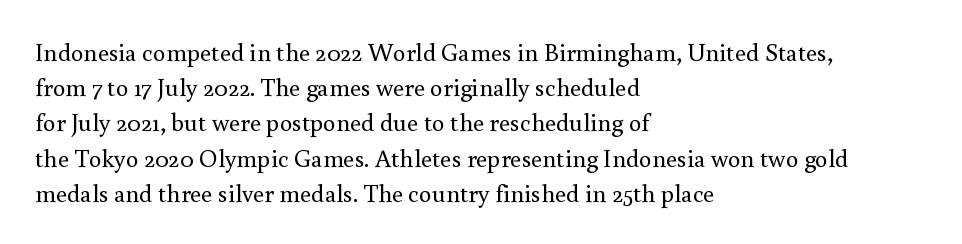
{"italic": "no", "bold": "no", "underline": "no", "align": "left", "line_spacing": "normal", "line_spacing_ratio": 1.41, "letter_spacing": "normal", "letter_spacing_em": 0.0, "glyph_px": 25}
